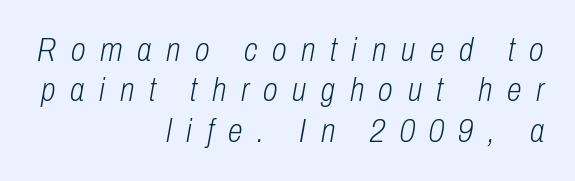
{"italic": "yes", "lean": "right", "slant_degrees": 10, "bold": "no", "weight": "light", "width": "condensed", "stroke_contrast": "low", "x_height": "medium", "monospaced": "no", "underline": "no", "align": "right", "line_spacing_ratio": 1.19, "letter_spacing": "wide", "letter_spacing_em": 0.43, "glyph_px": 34}
